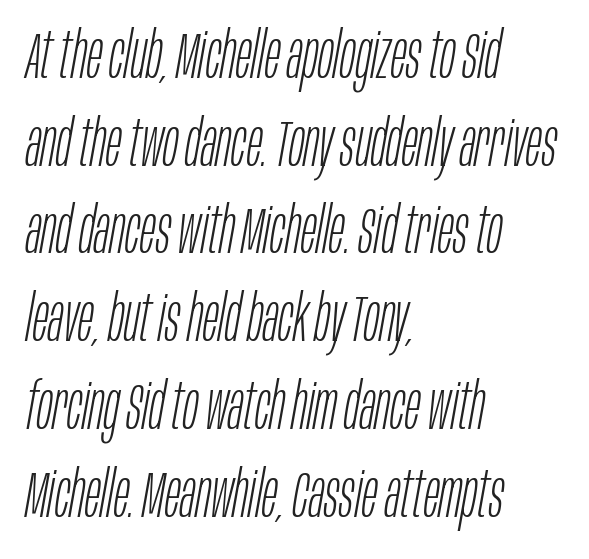
The image shows 65 px light, condensed type, italic (leaning right); set left-aligned, normal line spacing (1.35x), normal letter spacing, not underlined; low stroke contrast and a large x-height.
